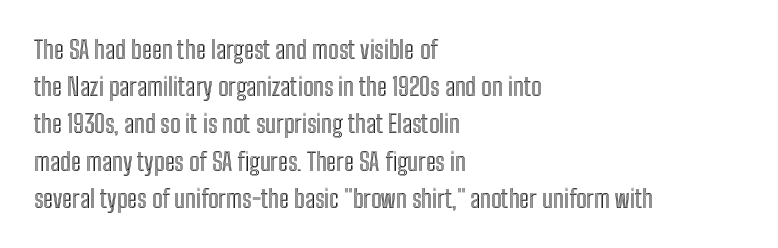
Q: Is the text italic (slanted)? A: No, it is upright.
Q: Is the text underlined? A: No.
Q: How is the paragraph aligned? A: Left-aligned.
Q: Is the spacing between letters normal or unusually wide? A: Normal.
Q: Is the spacing between lines tight, normal or loose? A: Normal.
